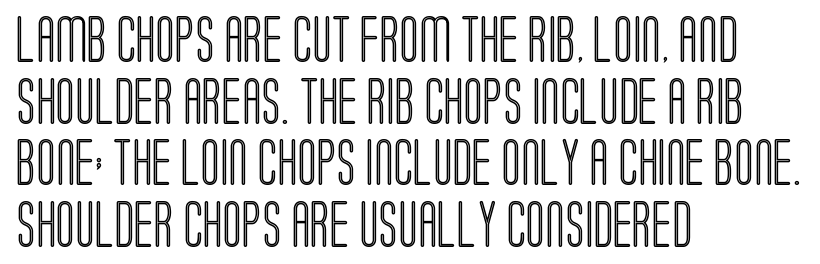
Q: Is the text italic (slanted)? A: No, it is upright.
Q: Is the text underlined? A: No.
Q: How is the paragraph aligned? A: Left-aligned.
Q: Is the spacing between letters normal or unusually wide? A: Normal.
Q: Is the spacing between lines tight, normal or loose? A: Normal.
Q: Width (condensed, normal, or wide)? A: Condensed.
Q: x-height? A: Large.
Q: Monospaced? A: No.
